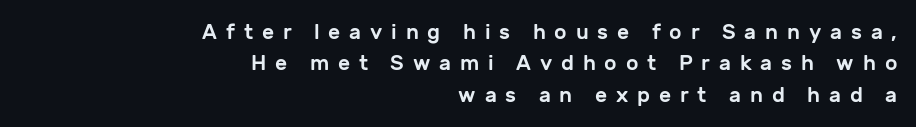
Q: Is the text italic (slanted)? A: No, it is upright.
Q: Is the text underlined? A: No.
Q: How is the paragraph aligned? A: Right-aligned.
Q: Is the spacing between letters normal or unusually wide? A: Unusually wide.
Q: Is the spacing between lines tight, normal or loose? A: Normal.
